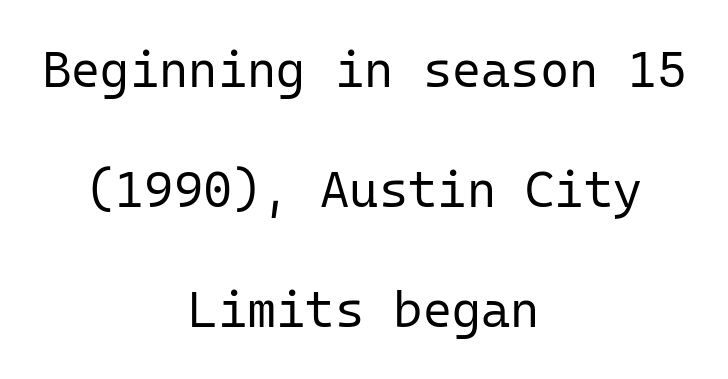
{"serif": "no", "italic": "no", "bold": "no", "weight": "regular", "width": "normal", "stroke_contrast": "low", "x_height": "medium", "monospaced": "yes", "underline": "no", "align": "center", "line_spacing": "loose", "line_spacing_ratio": 2.4, "letter_spacing": "normal", "letter_spacing_em": 0.0, "glyph_px": 50}
